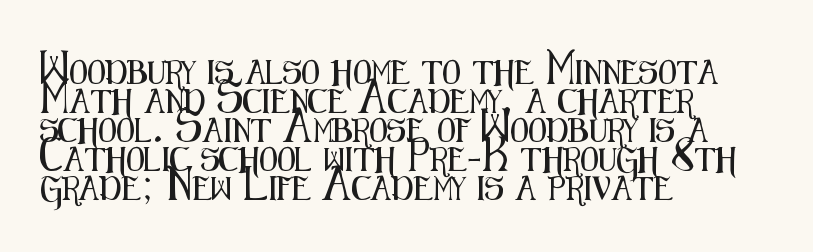
The image shows 24 px text type, upright; set left-aligned, line spacing 1.21x, normal letter spacing, not underlined.
